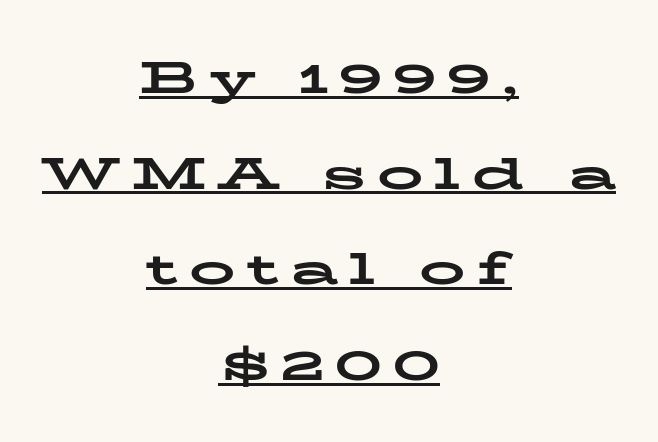
The image shows 46 px bold, wide serif type, upright; set centered, loose line spacing (2.08x), unusually wide letter spacing (+0.24 em), underlined; low stroke contrast and a medium x-height.
